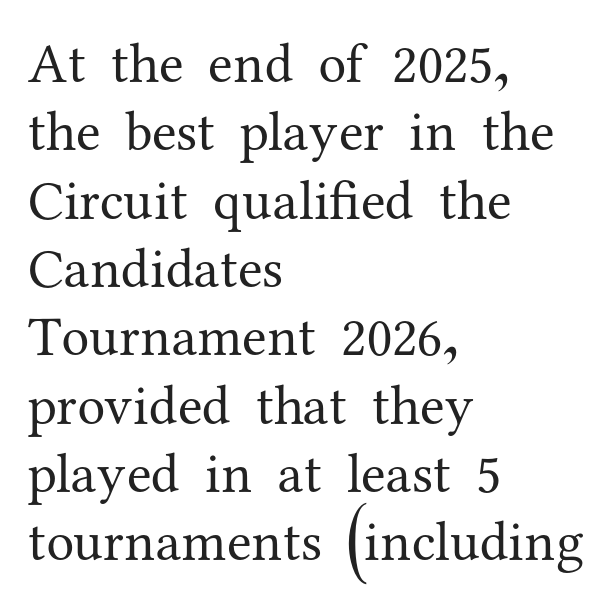
{"serif": "yes", "italic": "no", "bold": "no", "weight": "regular", "width": "normal", "stroke_contrast": "medium", "x_height": "medium", "monospaced": "no", "underline": "no", "align": "left", "line_spacing_ratio": 1.22, "letter_spacing": "normal", "letter_spacing_em": 0.0, "glyph_px": 56}
